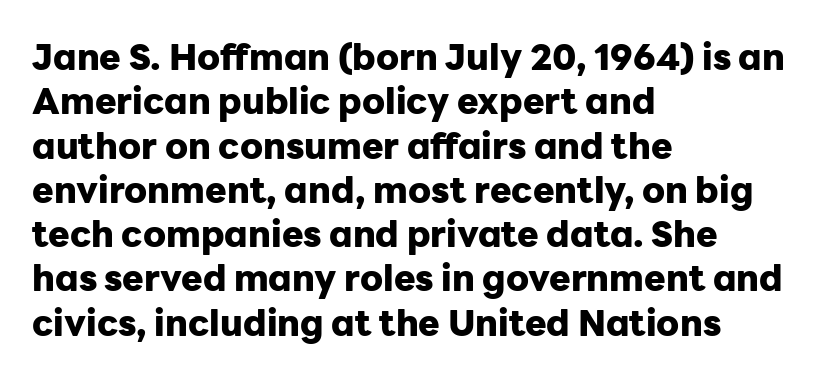
The image shows 36 px heavy sans-serif type, upright; set left-aligned, line spacing 1.23x, normal letter spacing, not underlined; low stroke contrast and a medium x-height.
